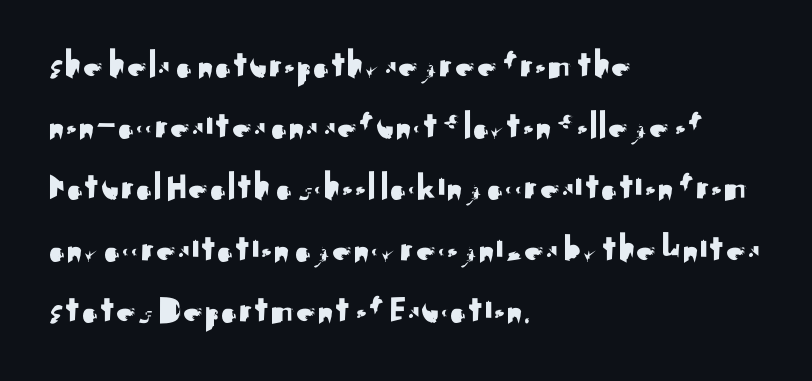
This sample has the flowing, uneven cadence of proportional lettering. The letters sit at their default tracking, neither squeezed nor spread. Regarding serifs, this sample does without them. The passage shown is not underscored anywhere.
